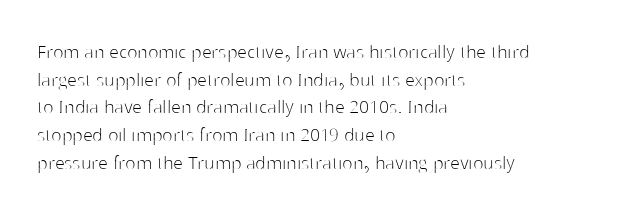
{"italic": "no", "bold": "no", "underline": "no", "align": "left", "line_spacing": "normal", "line_spacing_ratio": 1.26, "letter_spacing": "normal", "letter_spacing_em": 0.0, "glyph_px": 22}
